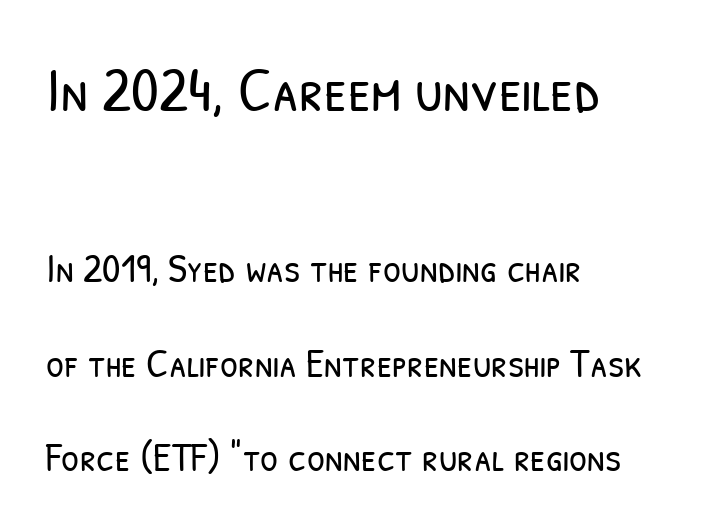
The image shows 62 px light, condensed sans-serif type; set left-aligned, loose line spacing (2.31x), normal letter spacing, not underlined; the first (top) block is 1.51x larger; low stroke contrast and a medium x-height.
